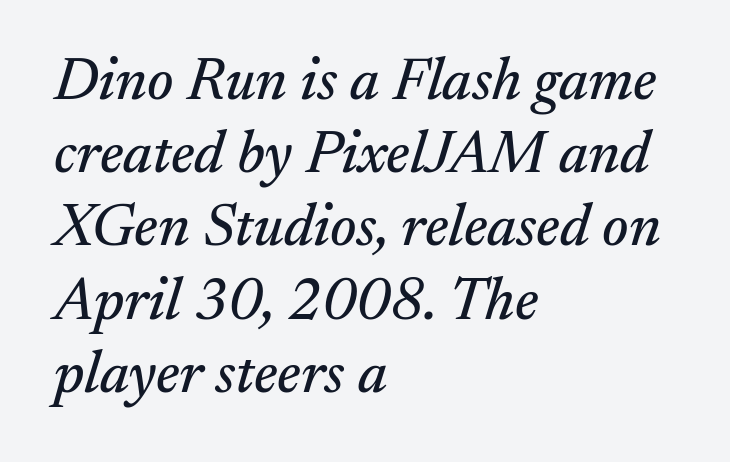
The image shows 60 px serif type, italic (leaning right); set left-aligned, line spacing 1.22x, normal letter spacing, not underlined; medium stroke contrast and a small x-height.
